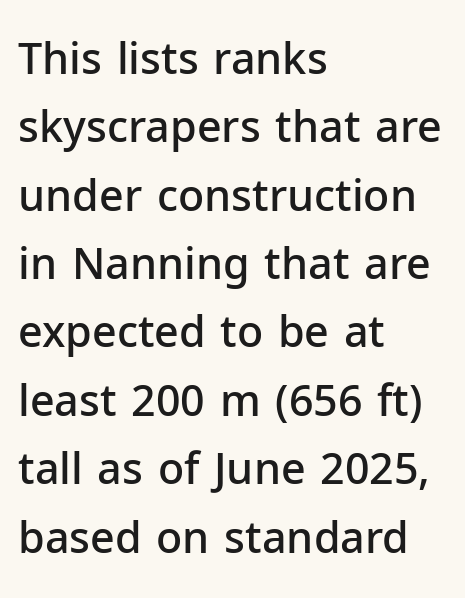
Q: Is the text bold? A: Semi-bold.
Q: Is the text italic (slanted)? A: No, it is upright.
Q: Is the typeface a serif or a sans-serif typeface? A: Sans-serif.
Q: Is the text underlined? A: No.
Q: How is the paragraph aligned? A: Left-aligned.
Q: Is the spacing between letters normal or unusually wide? A: Normal.
Q: Is the spacing between lines tight, normal or loose? A: Normal.
Q: Width (condensed, normal, or wide)? A: Normal.
Q: Stroke contrast? A: Low.
Q: x-height? A: Medium.
Q: Monospaced? A: No.
